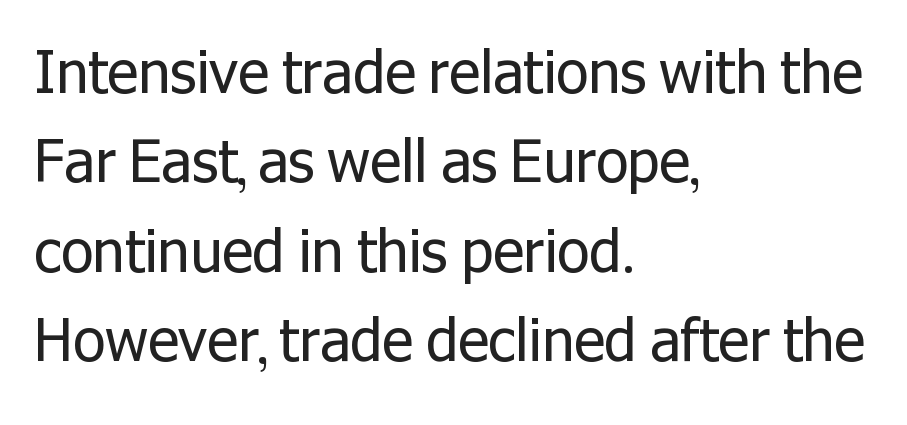
Weight class: somewhere from thin through regular. This sample uses plain, unmodified letter spacing. Bare-footed words on every line. Line starts are locked; line ends wander. Is this a fixed-width face? No — the glyphs have proportional, varying widths. Rows of type keep a routine distance in the vertical direction.
